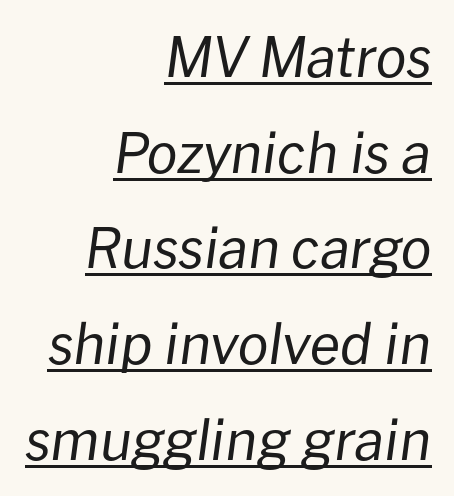
Q: Is the text bold? A: No.
Q: Is the text italic (slanted)? A: Yes, it leans right by about 8 degrees.
Q: Is the text underlined? A: Yes.
Q: How is the paragraph aligned? A: Right-aligned.
Q: Is the spacing between letters normal or unusually wide? A: Normal.
Q: Width (condensed, normal, or wide)? A: Normal.
Q: Stroke contrast? A: Low.
Q: x-height? A: Medium.
Q: Monospaced? A: No.
